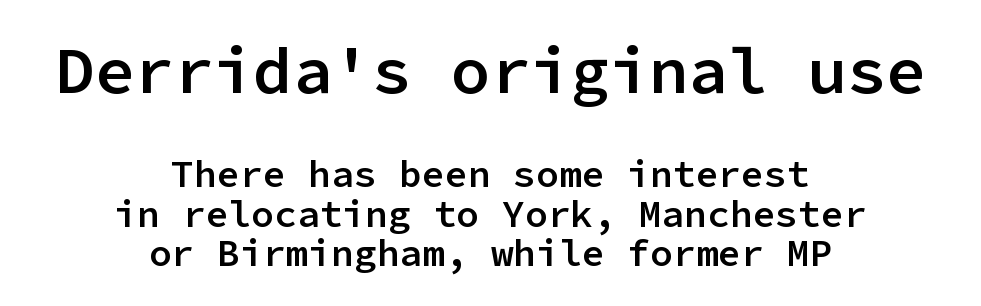
Q: Is the text bold? A: Semi-bold.
Q: Is the text italic (slanted)? A: No, it is upright.
Q: Is the typeface a serif or a sans-serif typeface? A: Sans-serif.
Q: Is the text underlined? A: No.
Q: How is the paragraph aligned? A: Centered.
Q: Is the spacing between letters normal or unusually wide? A: Normal.
Q: Is the spacing between lines tight, normal or loose? A: Tight.
Q: Which block of text is set in a larger size, the first (top) or the second (bottom)? A: The first (top) one.
Q: Width (condensed, normal, or wide)? A: Normal.
Q: Stroke contrast? A: Low.
Q: x-height? A: Medium.
Q: Monospaced? A: Yes.
